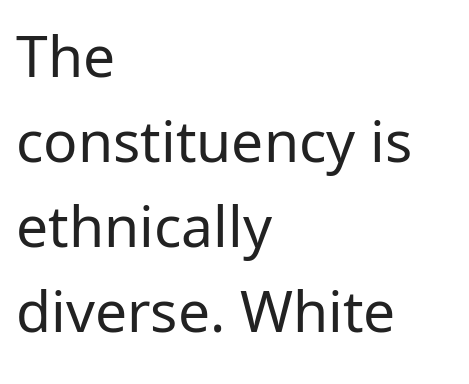
The image shows 57 px regular-weight sans-serif type, upright; set left-aligned, normal line spacing (1.49x), normal letter spacing, not underlined; low stroke contrast and a medium x-height.
